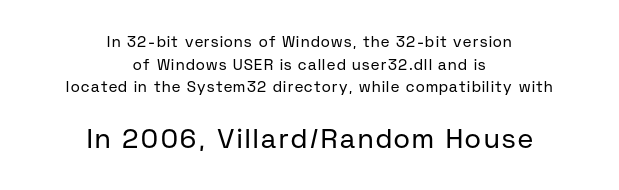
{"italic": "no", "bold": "no", "underline": "no", "align": "center", "line_spacing": "normal", "line_spacing_ratio": 1.51, "larger_block": "second", "size_ratio": 1.8, "glyph_px": 27}
